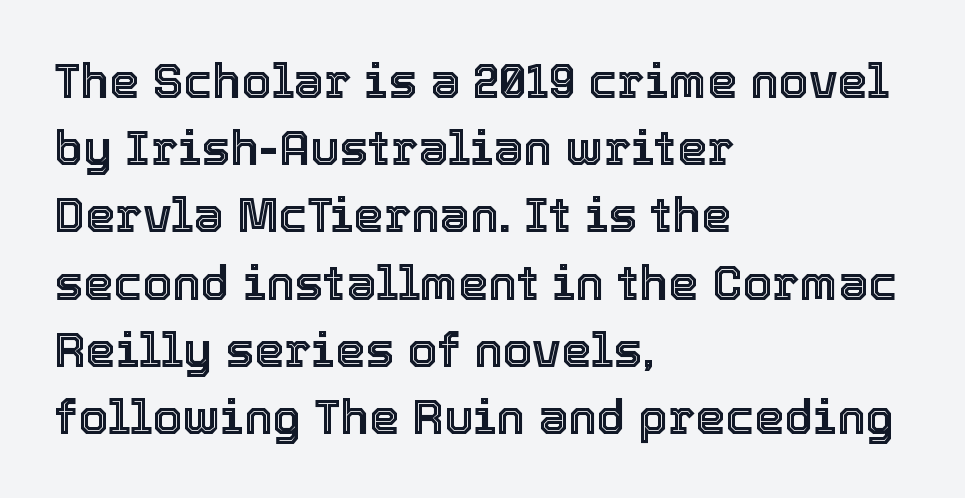
Casual observation: everything's shoved over to the left. Do the characters align in a grid? No, the font is proportional. Summary of vertical rhythm: regular, with standard interline spacing. Characters follow at the spacing the type designer built in.
